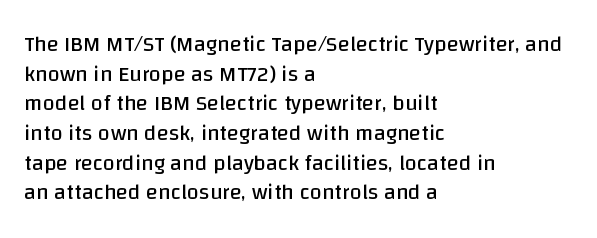
Unmarked baselines from the first word to the last. The designer left line spacing at the default. The rendering anchors every line to the left-hand side. The gaps between neighbouring characters are ordinary and unremarkable. The type sits square on the baseline with zero lean.
